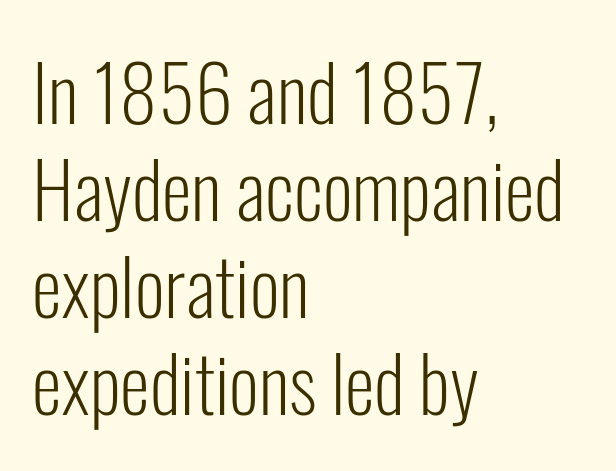
The image shows 77 px light, condensed sans-serif type, upright; set left-aligned, normal line spacing (1.26x), normal letter spacing, not underlined; low stroke contrast and a medium x-height.
